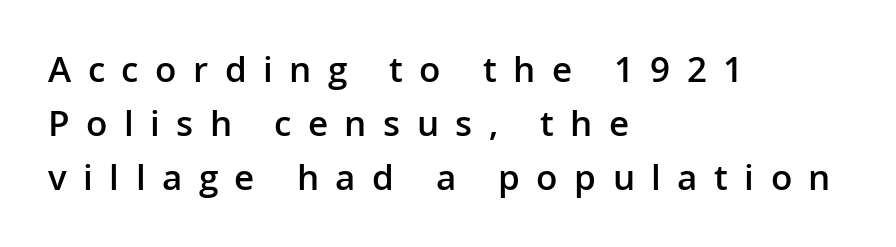
{"serif": "no", "italic": "no", "bold": "semi", "weight": "semibold", "width": "normal", "stroke_contrast": "low", "x_height": "medium", "monospaced": "no", "underline": "no", "align": "left", "line_spacing": "normal", "line_spacing_ratio": 1.54, "letter_spacing": "wide", "letter_spacing_em": 0.47, "glyph_px": 35}
